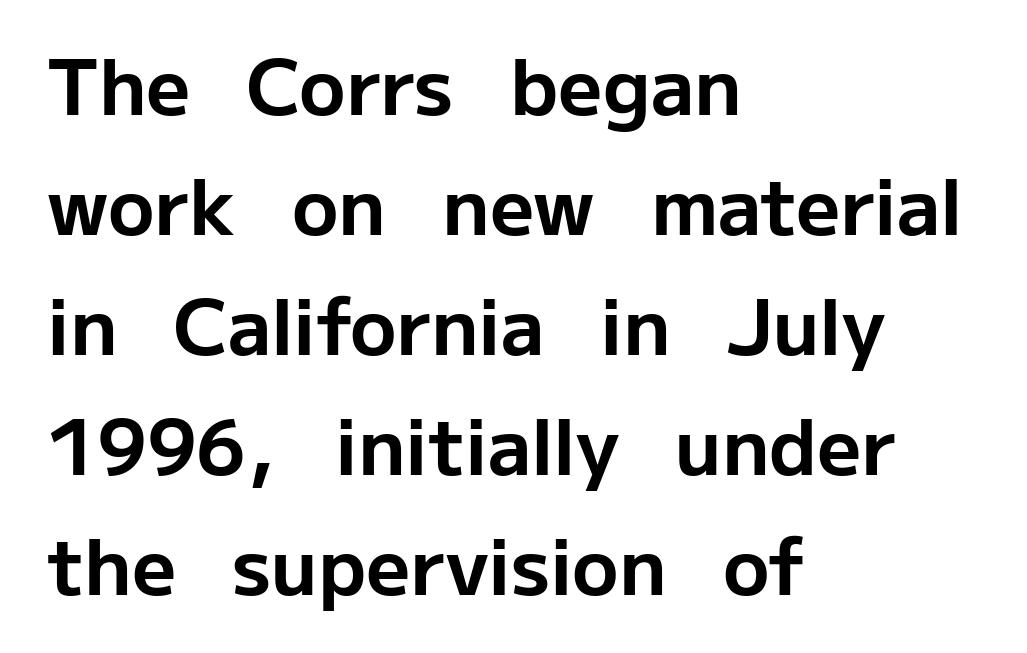
Q: Is the text bold? A: Yes.
Q: Is the text italic (slanted)? A: No, it is upright.
Q: Is the typeface a serif or a sans-serif typeface? A: Sans-serif.
Q: Is the text underlined? A: No.
Q: How is the paragraph aligned? A: Left-aligned.
Q: Is the spacing between letters normal or unusually wide? A: Normal.
Q: Is the spacing between lines tight, normal or loose? A: Normal.
Q: Width (condensed, normal, or wide)? A: Normal.
Q: Stroke contrast? A: Low.
Q: x-height? A: Medium.
Q: Monospaced? A: No.
